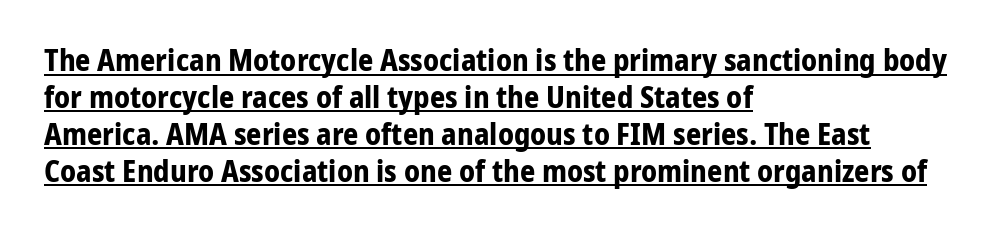
{"serif": "no", "italic": "no", "bold": "yes", "weight": "bold", "width": "normal", "stroke_contrast": "low", "x_height": "medium", "monospaced": "no", "underline": "yes", "align": "left", "line_spacing_ratio": 1.23, "letter_spacing": "normal", "letter_spacing_em": 0.0, "glyph_px": 30}
